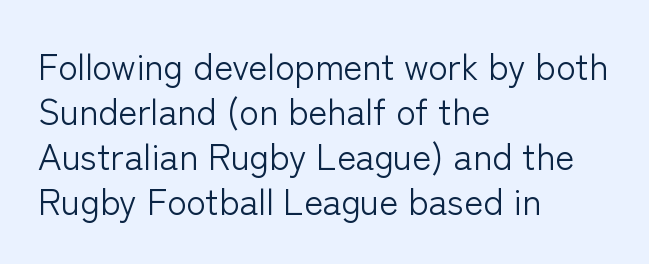
Q: Is the text bold? A: No.
Q: Is the text italic (slanted)? A: No, it is upright.
Q: Is the typeface a serif or a sans-serif typeface? A: Sans-serif.
Q: Is the text underlined? A: No.
Q: How is the paragraph aligned? A: Left-aligned.
Q: Is the spacing between letters normal or unusually wide? A: Normal.
Q: Is the spacing between lines tight, normal or loose? A: Normal.
Q: Width (condensed, normal, or wide)? A: Normal.
Q: Stroke contrast? A: Low.
Q: x-height? A: Medium.
Q: Monospaced? A: No.
